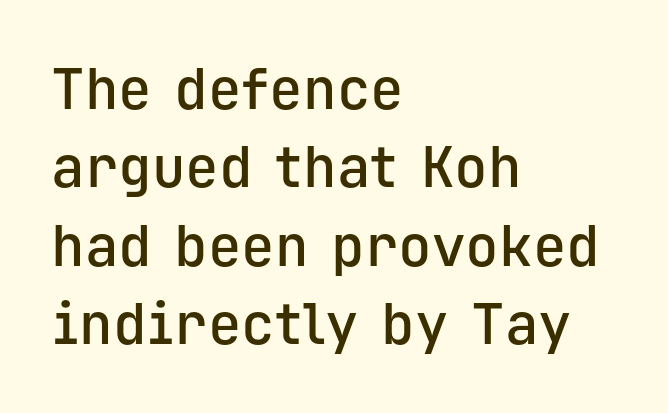
{"serif": "no", "italic": "no", "bold": "semi", "weight": "semibold", "width": "normal", "stroke_contrast": "low", "x_height": "medium", "monospaced": "yes", "underline": "no", "align": "left", "line_spacing": "normal", "line_spacing_ratio": 1.4, "letter_spacing": "normal", "letter_spacing_em": 0.0, "glyph_px": 56}
